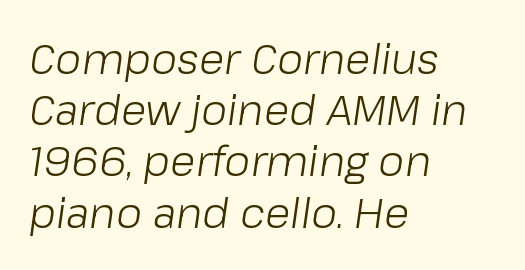
Q: Is the text bold? A: No.
Q: Is the text italic (slanted)? A: Yes, it leans right by about 8 degrees.
Q: Is the text underlined? A: No.
Q: How is the paragraph aligned? A: Left-aligned.
Q: Is the spacing between letters normal or unusually wide? A: Normal.
Q: Width (condensed, normal, or wide)? A: Normal.
Q: Stroke contrast? A: Low.
Q: x-height? A: Medium.
Q: Monospaced? A: No.
